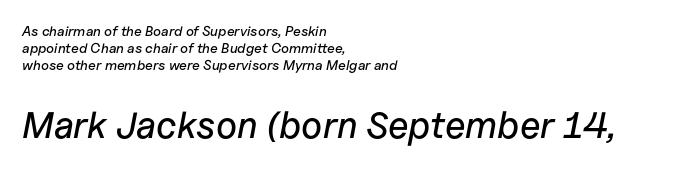
{"italic": "yes", "lean": "right", "slant_degrees": 11, "width": "normal", "stroke_contrast": "low", "x_height": "medium", "monospaced": "no", "underline": "no", "align": "left", "line_spacing_ratio": 1.21, "letter_spacing": "normal", "letter_spacing_em": 0.0, "larger_block": "second", "size_ratio": 2.64, "glyph_px": 37}
